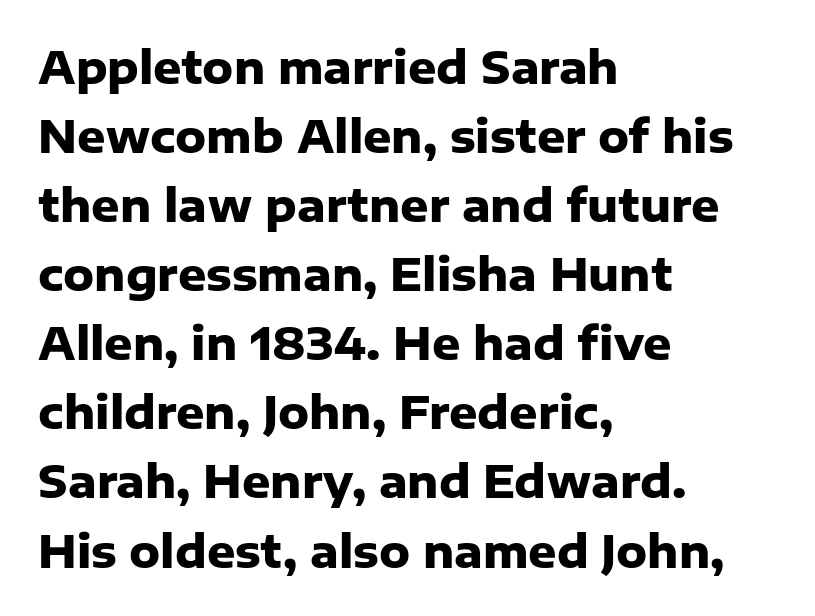
{"serif": "no", "italic": "no", "bold": "yes", "weight": "heavy", "width": "normal", "stroke_contrast": "low", "x_height": "medium", "monospaced": "no", "underline": "no", "align": "left", "line_spacing": "normal", "line_spacing_ratio": 1.57, "letter_spacing": "normal", "letter_spacing_em": 0.0, "glyph_px": 44}
